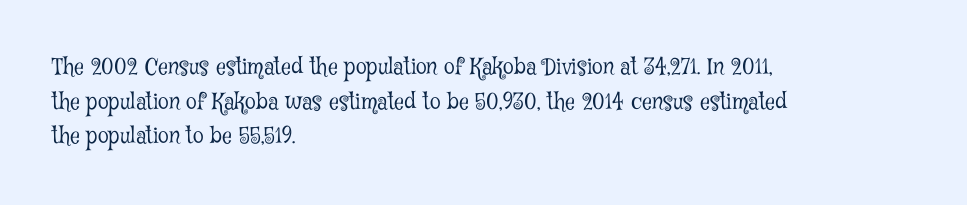
{"italic": "no", "bold": "no", "underline": "no", "align": "left", "line_spacing": "normal", "line_spacing_ratio": 1.57, "letter_spacing": "normal", "letter_spacing_em": 0.0, "glyph_px": 22}
